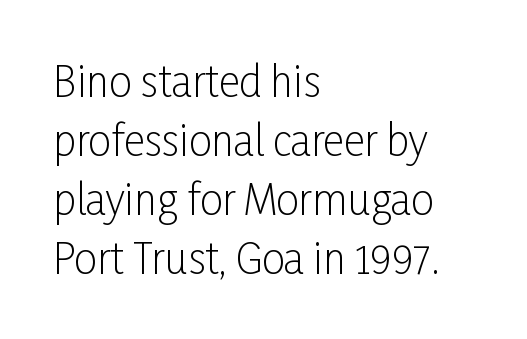
The image shows 41 px light, condensed sans-serif type, upright; set left-aligned, normal line spacing (1.44x), normal letter spacing, not underlined; low stroke contrast and a medium x-height.
